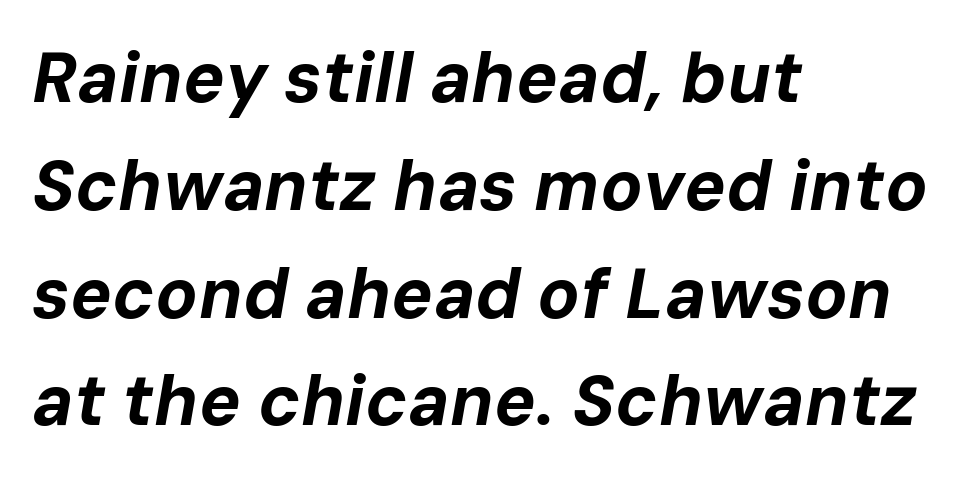
Q: Is the text bold? A: Yes.
Q: Is the text italic (slanted)? A: Yes, it leans right by about 10 degrees.
Q: Is the text underlined? A: No.
Q: How is the paragraph aligned? A: Left-aligned.
Q: Is the spacing between letters normal or unusually wide? A: Normal.
Q: Is the spacing between lines tight, normal or loose? A: Normal.
Q: Width (condensed, normal, or wide)? A: Normal.
Q: Stroke contrast? A: Low.
Q: x-height? A: Medium.
Q: Monospaced? A: No.
